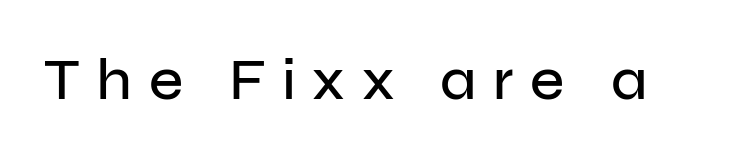
The rendering inserts visible extra space after every character. A typesetter would call this proportional, since set widths differ per character. This sample uses a sans-serif face. The zone under the glyphs is completely vacant. The axis of the letterforms is exactly vertical.
